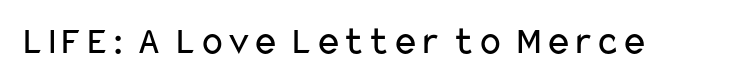
Q: Is the text bold? A: No.
Q: Is the text italic (slanted)? A: No, it is upright.
Q: Is the typeface a serif or a sans-serif typeface? A: Sans-serif.
Q: Is the text underlined? A: No.
Q: Is the spacing between letters normal or unusually wide? A: Normal.
Q: Width (condensed, normal, or wide)? A: Wide.
Q: Stroke contrast? A: Low.
Q: x-height? A: Medium.
Q: Monospaced? A: No.
